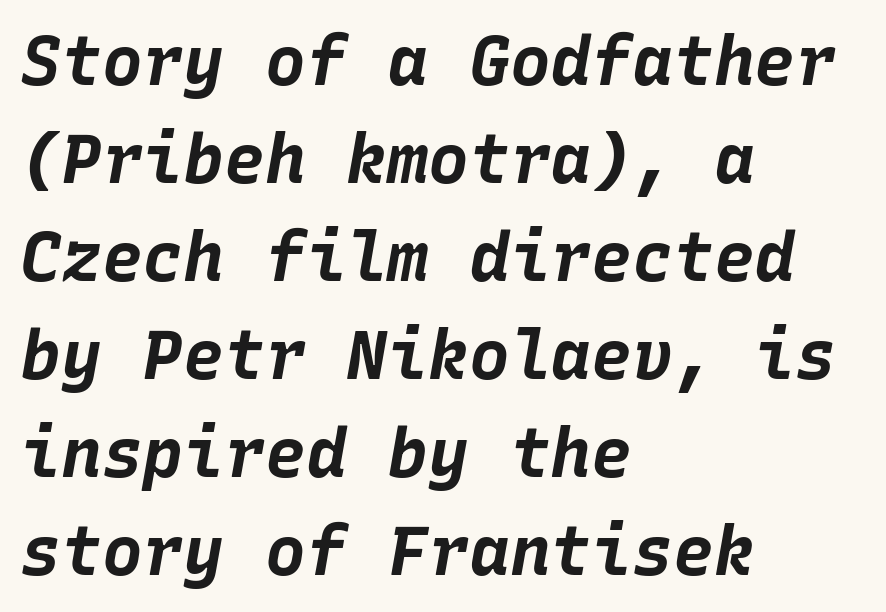
Q: Is the text bold? A: Yes.
Q: Is the text italic (slanted)? A: Yes, it leans right by about 10 degrees.
Q: Is the text underlined? A: No.
Q: How is the paragraph aligned? A: Left-aligned.
Q: Is the spacing between letters normal or unusually wide? A: Normal.
Q: Is the spacing between lines tight, normal or loose? A: Normal.
Q: Width (condensed, normal, or wide)? A: Normal.
Q: Stroke contrast? A: Low.
Q: x-height? A: Large.
Q: Monospaced? A: Yes.
